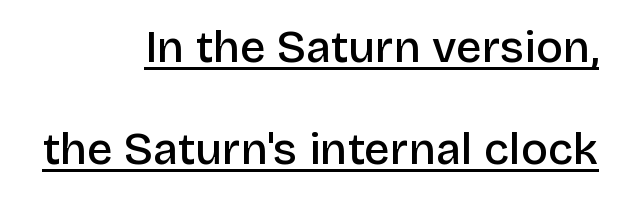
Q: Is the text bold? A: Semi-bold.
Q: Is the text italic (slanted)? A: No, it is upright.
Q: Is the typeface a serif or a sans-serif typeface? A: Sans-serif.
Q: Is the text underlined? A: Yes.
Q: How is the paragraph aligned? A: Right-aligned.
Q: Is the spacing between letters normal or unusually wide? A: Normal.
Q: Is the spacing between lines tight, normal or loose? A: Loose.
Q: Width (condensed, normal, or wide)? A: Normal.
Q: Stroke contrast? A: Low.
Q: x-height? A: Large.
Q: Monospaced? A: No.
